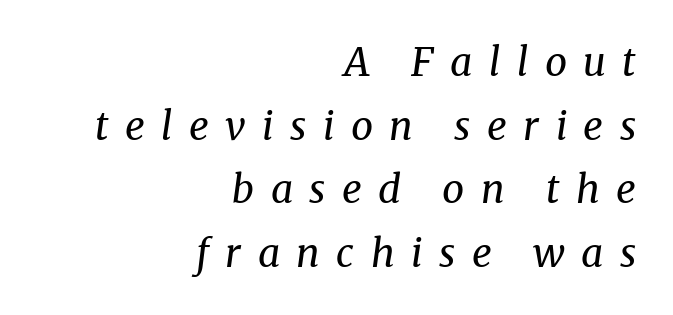
{"serif": "yes", "italic": "yes", "lean": "right", "slant_degrees": 8, "bold": "no", "weight": "regular", "width": "normal", "stroke_contrast": "medium", "x_height": "medium", "monospaced": "no", "underline": "no", "align": "right", "line_spacing": "normal", "line_spacing_ratio": 1.63, "letter_spacing": "wide", "letter_spacing_em": 0.42, "glyph_px": 39}
